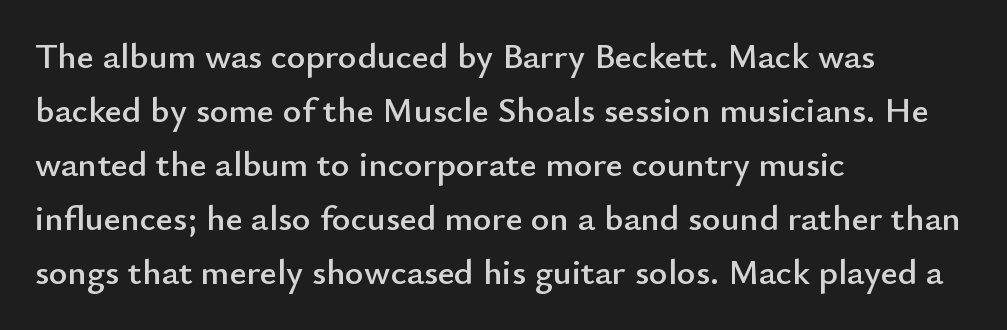
A normal amount of white space separates one row of letters from the next. The rendering anchors every line to the left-hand side. A typesetter would call this proportional, since set widths differ per character. What kind of face is this? One without serifs — a sans. The zone under the glyphs is completely vacant. Here the glyphs are tracked normally, forming tight word shapes.
